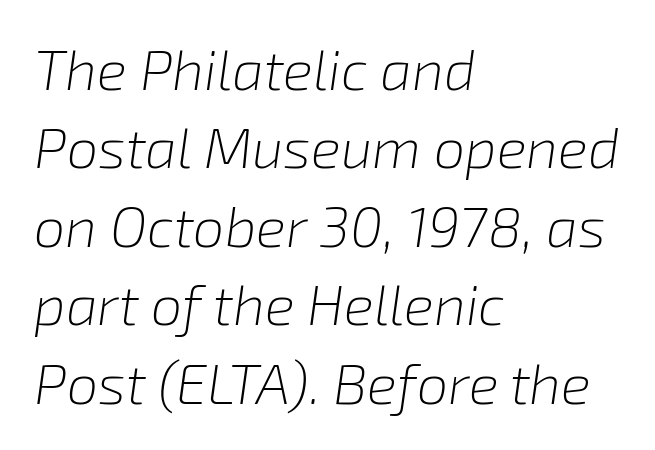
{"italic": "yes", "lean": "right", "slant_degrees": 8, "bold": "no", "weight": "light", "width": "normal", "stroke_contrast": "low", "x_height": "medium", "monospaced": "no", "underline": "no", "align": "left", "line_spacing": "normal", "line_spacing_ratio": 1.4, "letter_spacing": "normal", "letter_spacing_em": 0.0, "glyph_px": 56}
